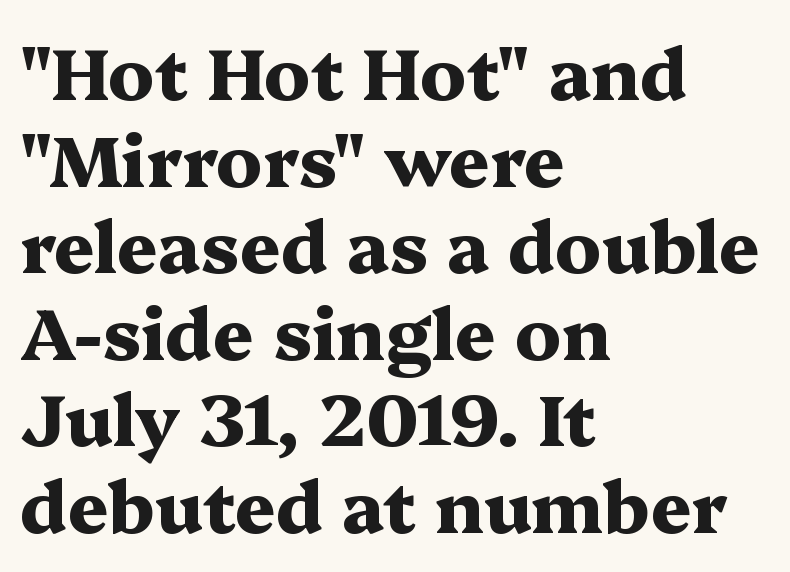
{"serif": "yes", "italic": "no", "bold": "yes", "weight": "heavy", "width": "wide", "stroke_contrast": "medium", "x_height": "medium", "monospaced": "no", "underline": "no", "align": "left", "line_spacing_ratio": 1.22, "letter_spacing": "normal", "letter_spacing_em": 0.0, "glyph_px": 71}
